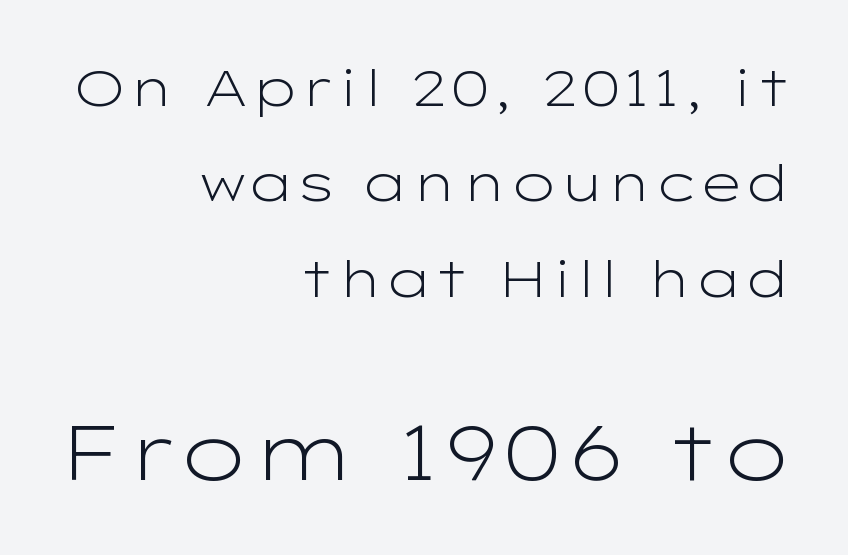
{"serif": "no", "italic": "no", "bold": "no", "weight": "light", "width": "wide", "stroke_contrast": "low", "x_height": "medium", "monospaced": "no", "underline": "no", "align": "right", "line_spacing_ratio": 1.87, "letter_spacing": "normal", "letter_spacing_em": 0.0, "larger_block": "second", "size_ratio": 1.51, "glyph_px": 77}
